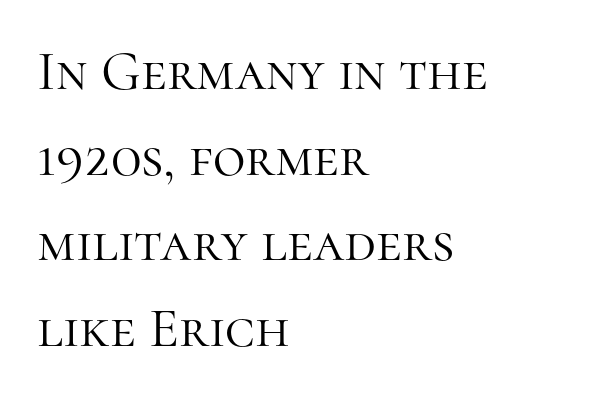
{"serif": "yes", "italic": "no", "bold": "no", "weight": "light", "width": "normal", "stroke_contrast": "high", "x_height": "medium", "monospaced": "no", "underline": "no", "align": "left", "line_spacing": "normal", "line_spacing_ratio": 1.53, "letter_spacing": "normal", "letter_spacing_em": 0.0, "glyph_px": 56}
